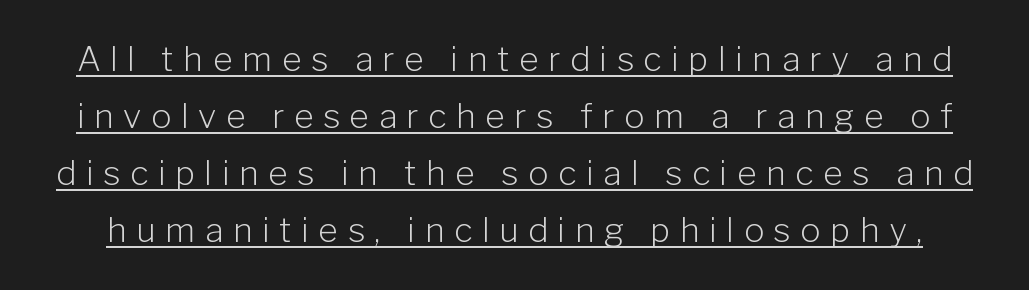
{"serif": "no", "italic": "no", "bold": "no", "weight": "light", "width": "normal", "stroke_contrast": "low", "x_height": "medium", "monospaced": "no", "underline": "yes", "line_spacing": "normal", "line_spacing_ratio": 1.68, "letter_spacing": "wide", "letter_spacing_em": 0.28, "glyph_px": 34}
